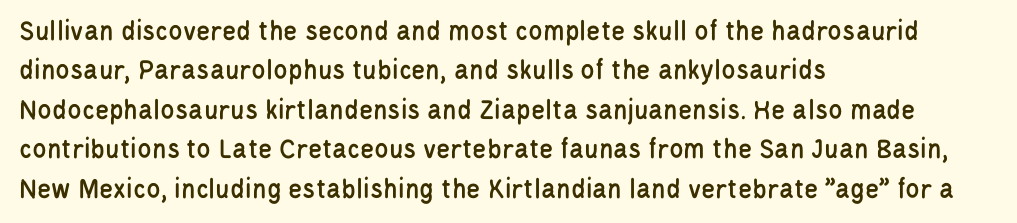
Q: Is the text italic (slanted)? A: No, it is upright.
Q: Is the typeface a serif or a sans-serif typeface? A: Sans-serif.
Q: Is the text underlined? A: No.
Q: How is the paragraph aligned? A: Left-aligned.
Q: Is the spacing between letters normal or unusually wide? A: Normal.
Q: Is the spacing between lines tight, normal or loose? A: Normal.
Q: Width (condensed, normal, or wide)? A: Condensed.
Q: Stroke contrast? A: Low.
Q: x-height? A: Large.
Q: Monospaced? A: No.
